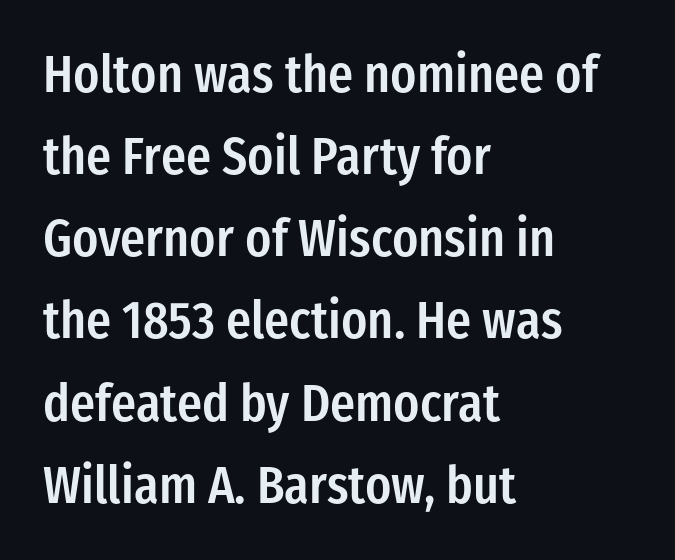
Examine the stroke ends and you'll find no serifs. The lettering holds an erect, upright posture throughout. If you drew a ruler down the left edge, every line would touch it. How would I describe the line gaps? Plain and ordinary.
